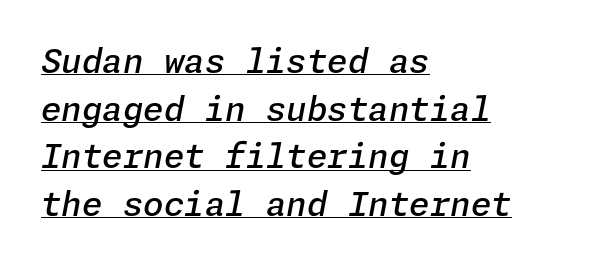
{"italic": "yes", "lean": "right", "slant_degrees": 11, "bold": "semi", "weight": "semibold", "width": "normal", "stroke_contrast": "low", "x_height": "medium", "underline": "yes", "align": "left", "line_spacing": "normal", "line_spacing_ratio": 1.44, "letter_spacing": "normal", "letter_spacing_em": 0.0, "glyph_px": 33}
